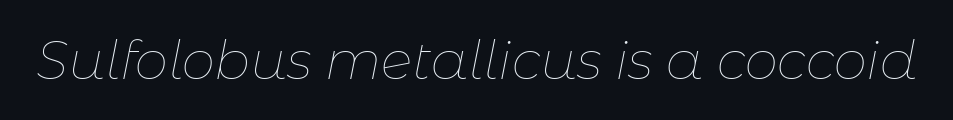
Q: Is the text bold? A: No.
Q: Is the text italic (slanted)? A: Yes, it leans right by about 11 degrees.
Q: Is the text underlined? A: No.
Q: Is the spacing between letters normal or unusually wide? A: Normal.
Q: Width (condensed, normal, or wide)? A: Normal.
Q: Stroke contrast? A: Low.
Q: x-height? A: Medium.
Q: Monospaced? A: No.
